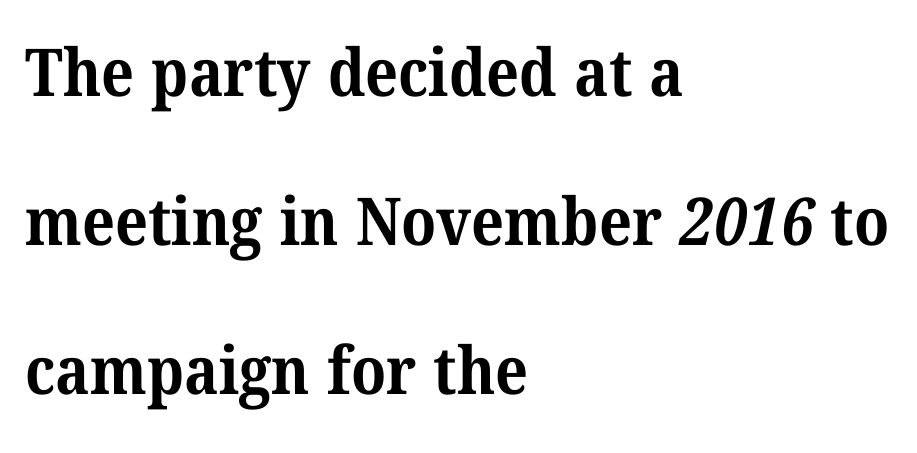
{"serif": "yes", "bold": "yes", "weight": "bold", "width": "normal", "stroke_contrast": "medium", "x_height": "medium", "monospaced": "no", "underline": "no", "align": "left", "line_spacing": "loose", "line_spacing_ratio": 2.26, "letter_spacing": "normal", "letter_spacing_em": 0.0, "glyph_px": 66}
